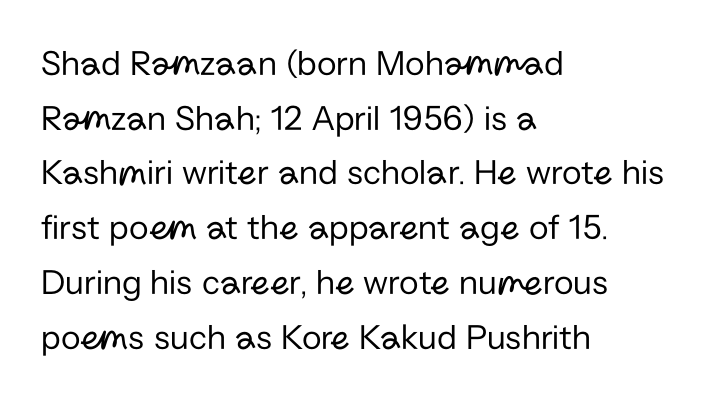
These lines were composed using upright roman letters. The lines are quadded left. Letterform terminals end flat and unadorned throughout the passage. The face used here is proportionally spaced, like ordinary book or web type. Each row of text sits above clean, open space. Heft: none added — not bold.
